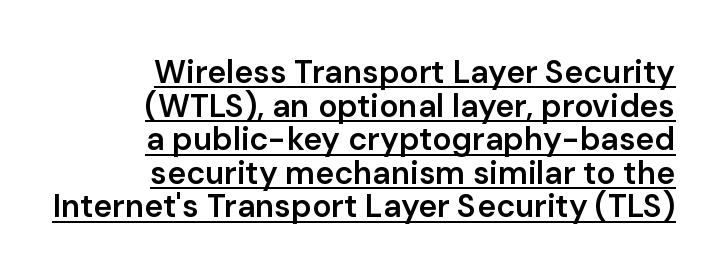
Here the glyphs are tracked normally, forming tight word shapes. Think of a printed novel: that variable character pitch is what you see here. Unlike a traditional serif, this face leaves its strokes unadorned. This rendering features underlined lettering. Horizontally, the lines are justified to the trailing edge only. Closely set lines give the paragraph a compact silhouette.
